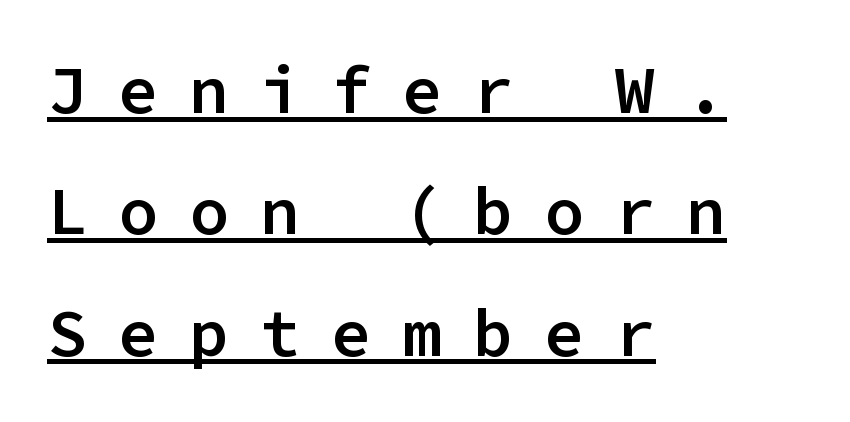
These lines are rendered in a fixed-pitch font. Check where the strokes stop: nothing finishes them off — pure sans. Left-aligned paragraph, ragged on the right. The specimen includes a rule beneath the text block's lines. Rendered with straight, roman letterforms.
